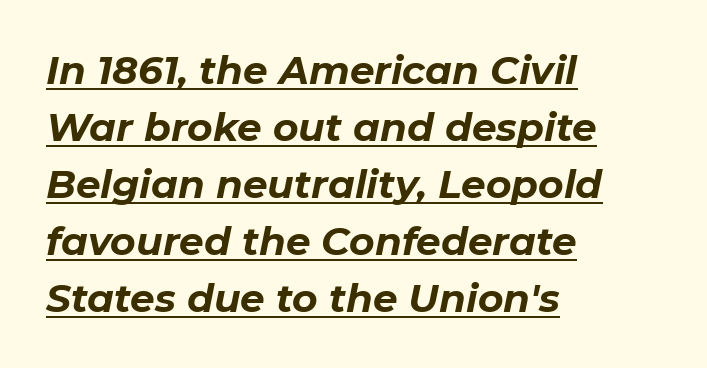
{"italic": "yes", "lean": "right", "slant_degrees": 11, "bold": "yes", "weight": "bold", "width": "normal", "stroke_contrast": "low", "x_height": "medium", "monospaced": "no", "underline": "yes", "align": "left", "line_spacing": "normal", "line_spacing_ratio": 1.46, "letter_spacing": "normal", "letter_spacing_em": 0.0, "glyph_px": 39}
